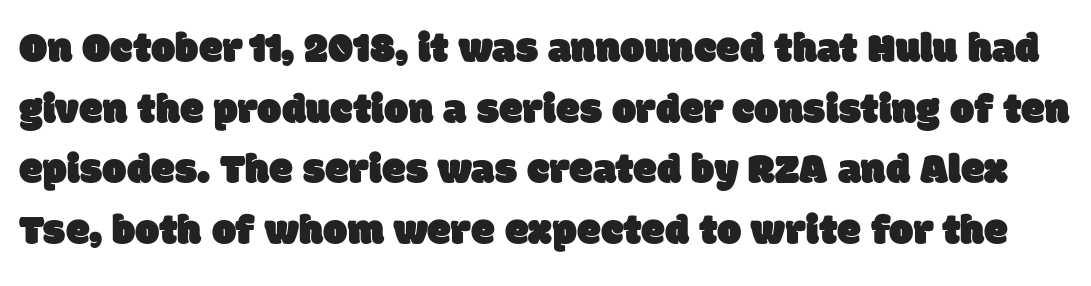
Vertical spacing — default. The characters display no serif detailing; their extremities are plain. Look at the tracking — it's just the regular setting, nothing added. Proportional: the letters do not fall into vertical columns. Quick note: underline off.
